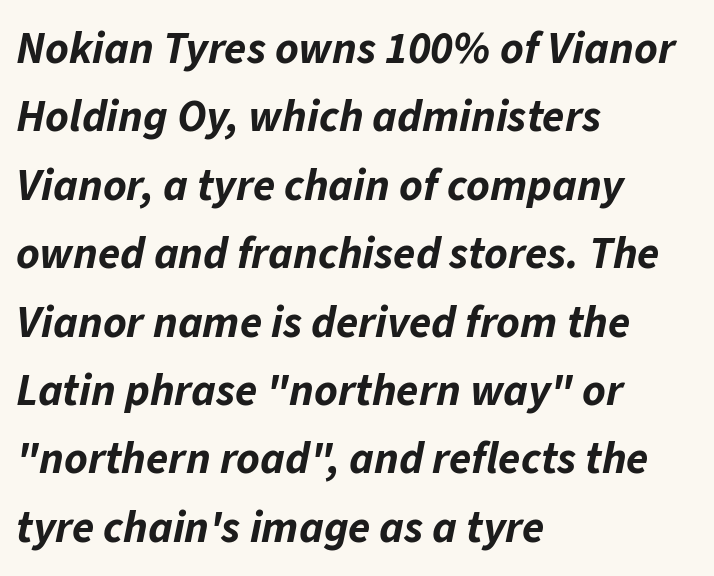
Tall strokes in this sample are angled rather than plumb. Compared with a centered layout, this one pins lines to the left instead. Descenders are the only things crossing below the line. The glyphs have the mass of a bold cut. Horizontal bands of white between lines are of average thickness. This sample has the flowing, uneven cadence of proportional lettering.
